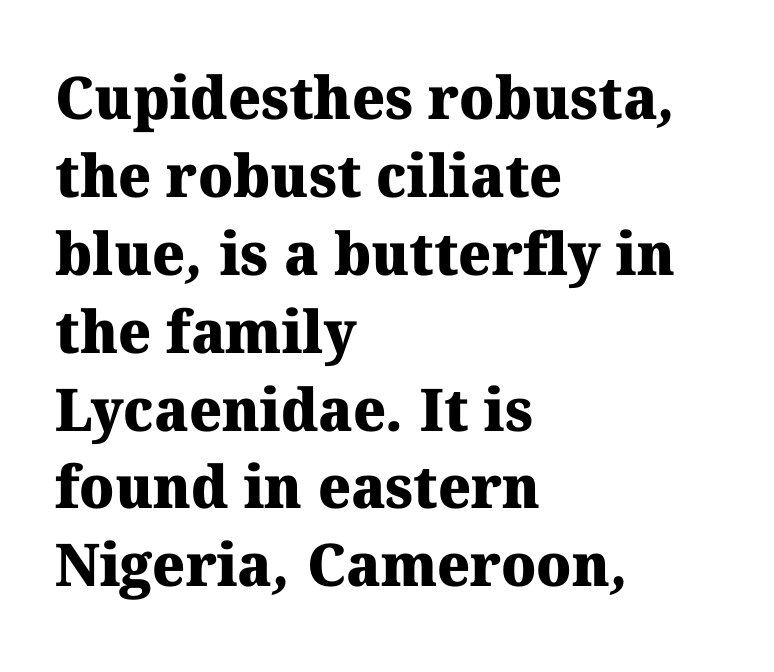
{"serif": "yes", "bold": "yes", "weight": "heavy", "width": "normal", "stroke_contrast": "medium", "x_height": "medium", "monospaced": "no", "underline": "no", "align": "left", "line_spacing": "normal", "line_spacing_ratio": 1.32, "letter_spacing": "normal", "letter_spacing_em": 0.0, "glyph_px": 59}
